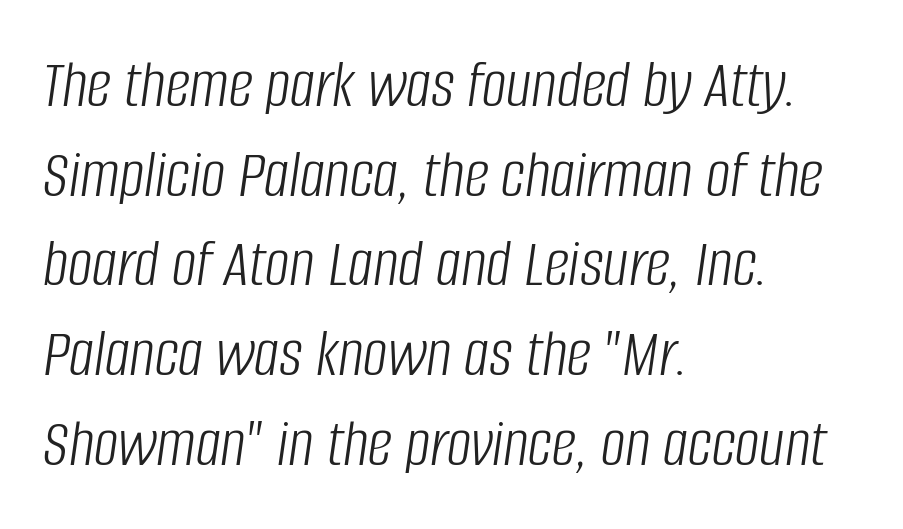
Q: Is the text bold? A: No.
Q: Is the text italic (slanted)? A: Yes, it leans right by about 8 degrees.
Q: Is the text underlined? A: No.
Q: How is the paragraph aligned? A: Left-aligned.
Q: Is the spacing between letters normal or unusually wide? A: Normal.
Q: Is the spacing between lines tight, normal or loose? A: Normal.
Q: Width (condensed, normal, or wide)? A: Condensed.
Q: Stroke contrast? A: Low.
Q: x-height? A: Large.
Q: Monospaced? A: No.
